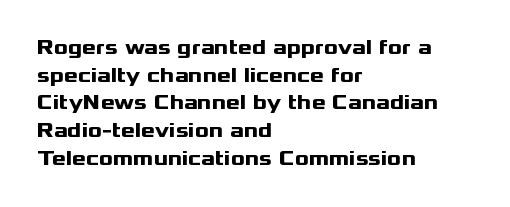
Q: Is the text bold? A: Yes.
Q: Is the text italic (slanted)? A: No, it is upright.
Q: Is the text underlined? A: No.
Q: How is the paragraph aligned? A: Left-aligned.
Q: Is the spacing between letters normal or unusually wide? A: Normal.
Q: Is the spacing between lines tight, normal or loose? A: Normal.
